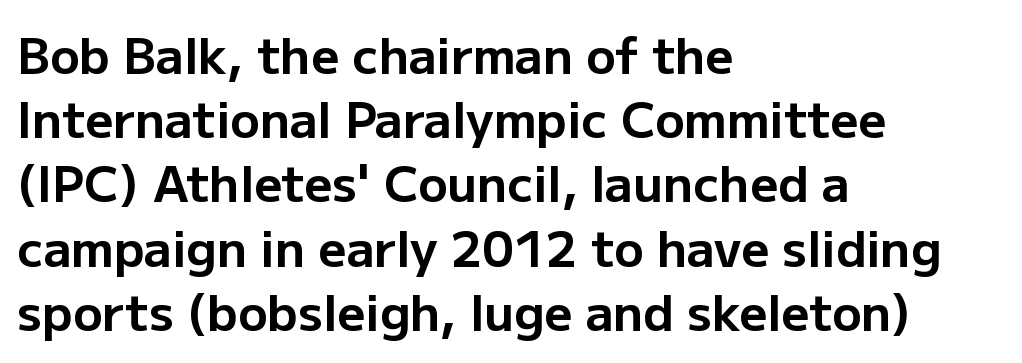
The image shows 49 px bold sans-serif type, upright; set left-aligned, normal line spacing (1.31x), normal letter spacing, not underlined; low stroke contrast and a medium x-height.
